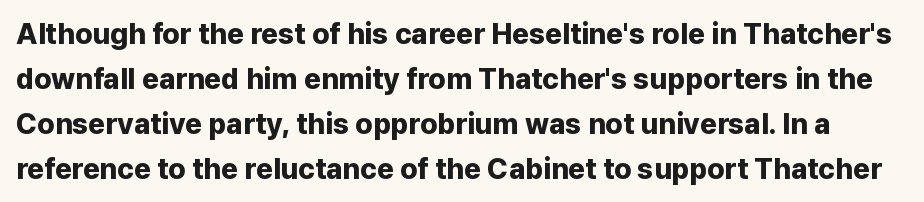
Q: Is the text bold? A: Yes.
Q: Is the text italic (slanted)? A: No, it is upright.
Q: Is the typeface a serif or a sans-serif typeface? A: Sans-serif.
Q: Is the text underlined? A: No.
Q: Is the spacing between letters normal or unusually wide? A: Normal.
Q: Is the spacing between lines tight, normal or loose? A: Normal.
Q: Width (condensed, normal, or wide)? A: Normal.
Q: Stroke contrast? A: Low.
Q: x-height? A: Medium.
Q: Monospaced? A: No.
